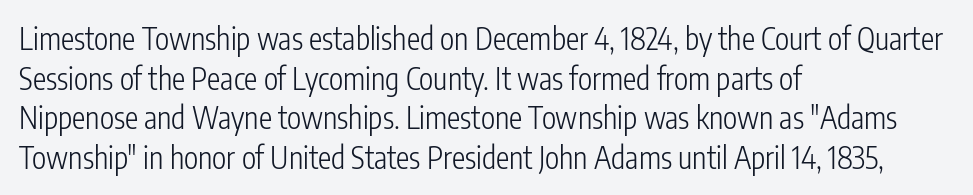
Ordinary non-slanted type is in use. A bare baseline throughout the passage. The line-height multiplier appears to be the usual default. If you drew a ruler down the left edge, every line would touch it. The weight tops out at a normal text grade.
